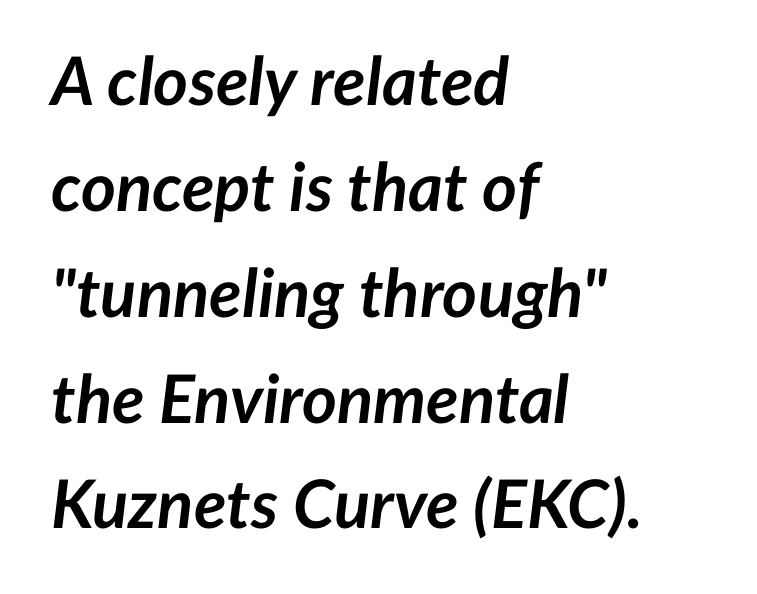
The image shows 67 px semibold type, italic (leaning right); set left-aligned, normal line spacing (1.58x), normal letter spacing, not underlined; low stroke contrast and a medium x-height.
